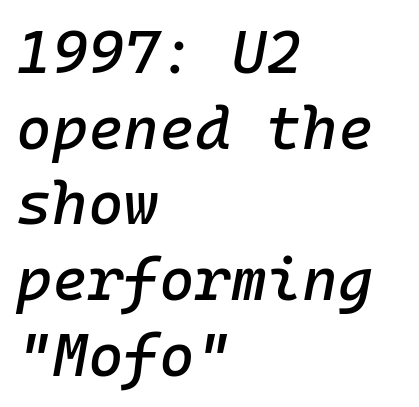
All the whitespace from short lines collects on the right. The horizontal fit of the characters is conventional and even. Lines of text with bare space underneath. This is oblique type, the kind used for emphasis or titles.
